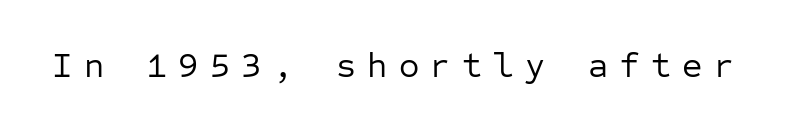
Q: Is the text bold? A: No.
Q: Is the text italic (slanted)? A: No, it is upright.
Q: Is the typeface a serif or a sans-serif typeface? A: Sans-serif.
Q: Is the text underlined? A: No.
Q: Is the spacing between letters normal or unusually wide? A: Unusually wide.
Q: Width (condensed, normal, or wide)? A: Normal.
Q: Stroke contrast? A: Low.
Q: x-height? A: Medium.
Q: Monospaced? A: Yes.
